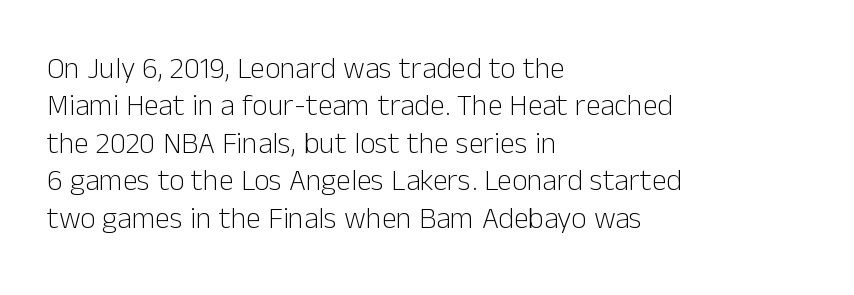
No extra tracking has been applied to these lines. The rendering uses a moderate line-height, typical for paragraphs. The space directly below the letters is spotless. Looks like regular typesetting: each glyph gets only the width it needs.
